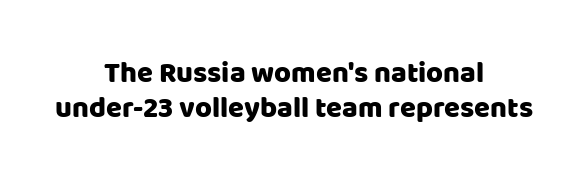
The image shows 29 px sans-serif type, upright; set centered, line spacing 1.21x, normal letter spacing, not underlined; low stroke contrast and a large x-height.
